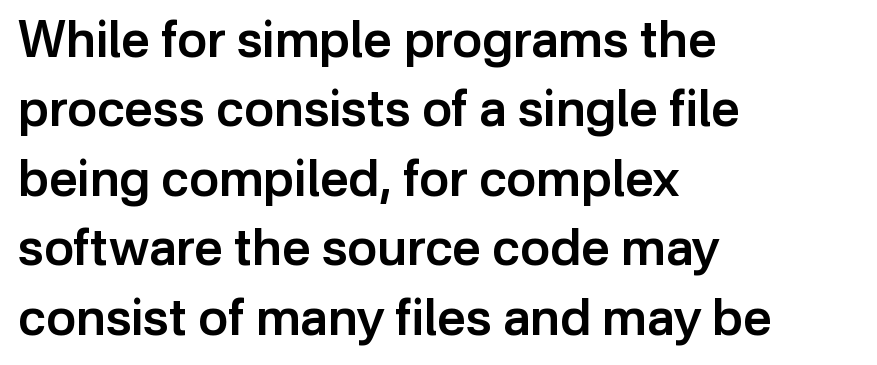
Q: Is the text bold? A: Semi-bold.
Q: Is the text italic (slanted)? A: No, it is upright.
Q: Is the typeface a serif or a sans-serif typeface? A: Sans-serif.
Q: Is the text underlined? A: No.
Q: How is the paragraph aligned? A: Left-aligned.
Q: Is the spacing between letters normal or unusually wide? A: Normal.
Q: Is the spacing between lines tight, normal or loose? A: Normal.
Q: Width (condensed, normal, or wide)? A: Normal.
Q: Stroke contrast? A: Low.
Q: x-height? A: Medium.
Q: Monospaced? A: No.
